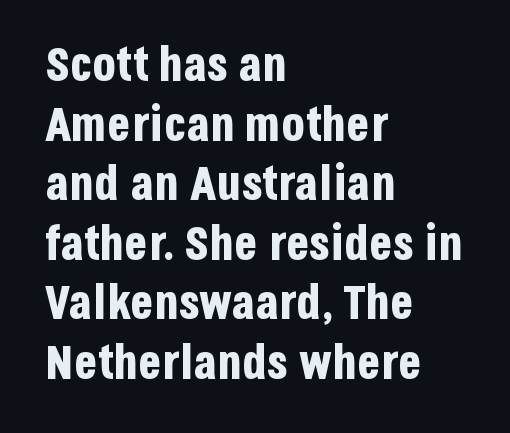
Regarding serifs, this sample does without them. A full-strength bold gives these letters their thick strokes. Which margin do the lines hug? The left one — the right edge is uneven. This sample uses plain, unmodified letter spacing. Designer's note — italics off, roman on.
